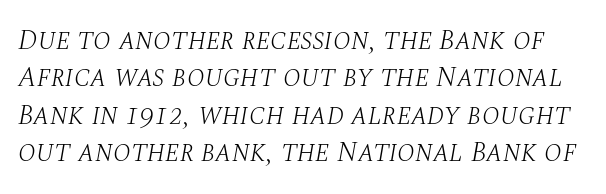
The image shows 29 px light serif type, italic (leaning right); set normal line spacing (1.29x), normal letter spacing, not underlined; medium stroke contrast and a large x-height.
